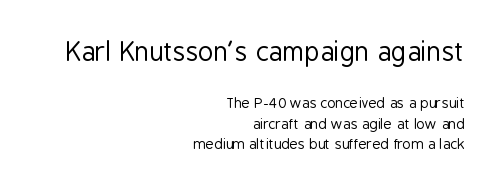
The image shows 26 px text type, upright; set right-aligned, normal line spacing (1.45x), normal letter spacing, not underlined; the first (top) block is 1.86x larger.
